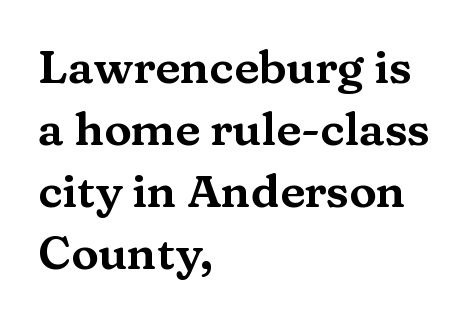
It's the straight-up-and-down kind of type. The rendering uses natural spacing where letterforms have individual widths. Layout note: lines flush left. Does the type have serifs? Yes, each stem ends in a small foot. A normal amount of white space separates one row of letters from the next. These lines keep a tight, regular rhythm from letter to letter.
